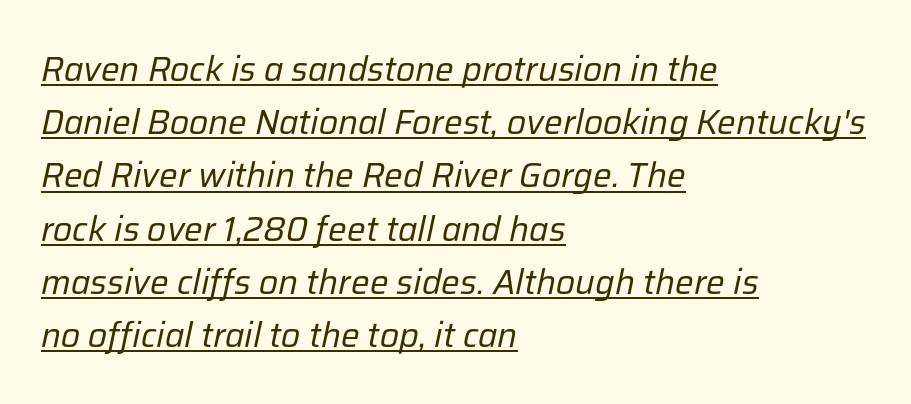
The image shows 35 px regular-weight type, italic (leaning right); set left-aligned, normal line spacing (1.52x), normal letter spacing, underlined; low stroke contrast and a medium x-height.
